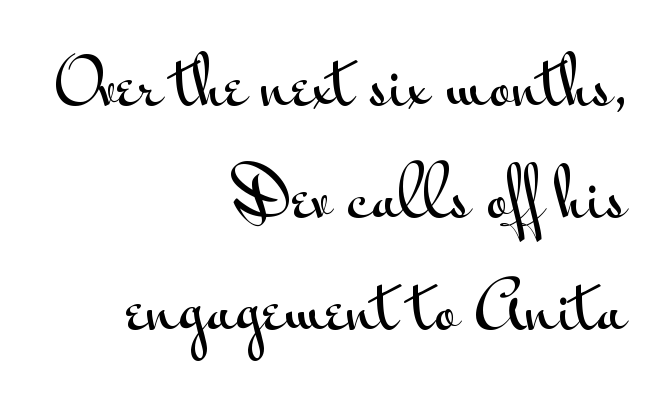
The image shows 63 px wide sans-serif type; set right-aligned, line spacing 1.78x, normal letter spacing, not underlined; medium stroke contrast and a small x-height.
